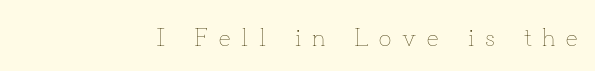
The image shows 25 px text type, upright; set unusually wide letter spacing (+0.42 em), not underlined.
